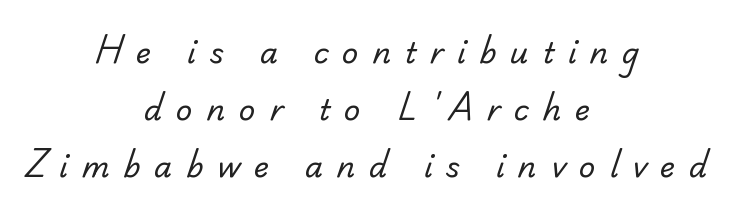
The image shows 29 px regular-weight serif type; set centered, loose line spacing (1.96x), unusually wide letter spacing (+0.47 em), not underlined; low stroke contrast and a small x-height.
